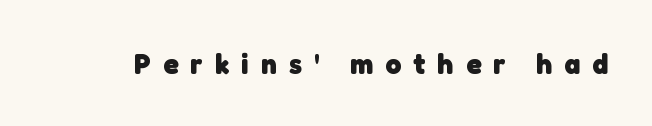
Looks like regular typesetting: each glyph gets only the width it needs. Check the space under the baseline: it is left empty. The face used here is a sans, in the tradition of grotesques and geometrics. Look at the tracking — it's clearly loosened, letters drifting apart. Caption: bold face, heavy strokes.
